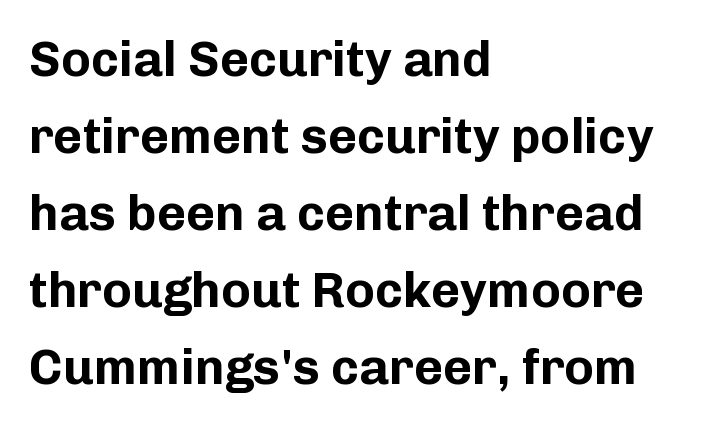
The image shows 50 px bold sans-serif type, upright; set left-aligned, normal line spacing (1.54x), normal letter spacing, not underlined; low stroke contrast and a medium x-height.
